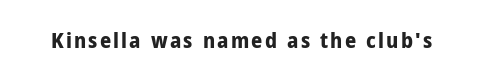
Q: Is the text bold? A: Yes.
Q: Is the text italic (slanted)? A: No, it is upright.
Q: Is the text underlined? A: No.
